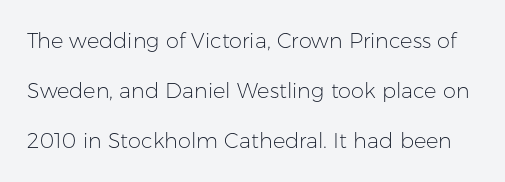
Quick note: underline off. Tall strokes in this sample are plumb rather than angled. Weight class: somewhere from thin through regular. Widely set lines give the paragraph a tall, airy silhouette. The gaps between neighbouring characters are ordinary and unremarkable.
